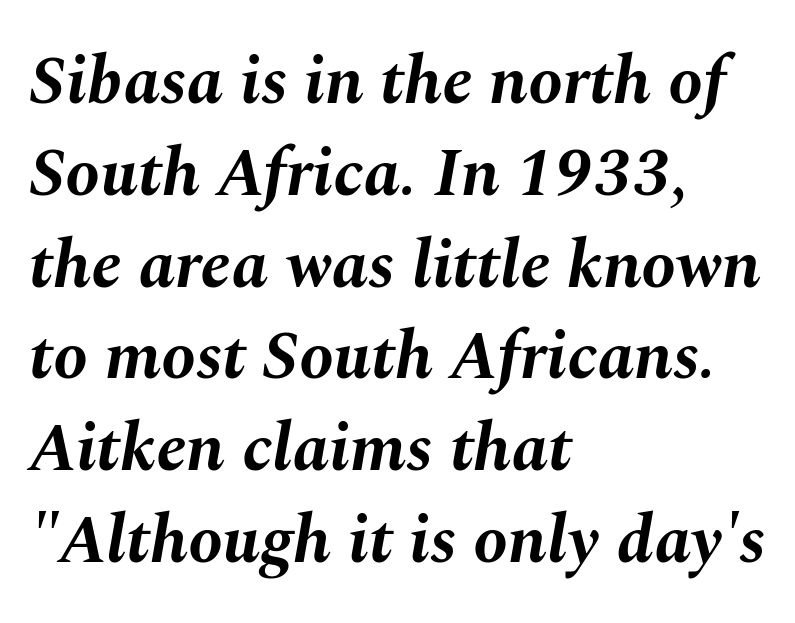
Q: Is the text bold? A: Yes.
Q: Is the text italic (slanted)? A: Yes, it leans right by about 10 degrees.
Q: Is the text underlined? A: No.
Q: How is the paragraph aligned? A: Left-aligned.
Q: Is the spacing between letters normal or unusually wide? A: Normal.
Q: Is the spacing between lines tight, normal or loose? A: Normal.
Q: Width (condensed, normal, or wide)? A: Normal.
Q: Stroke contrast? A: Medium.
Q: x-height? A: Medium.
Q: Monospaced? A: No.
